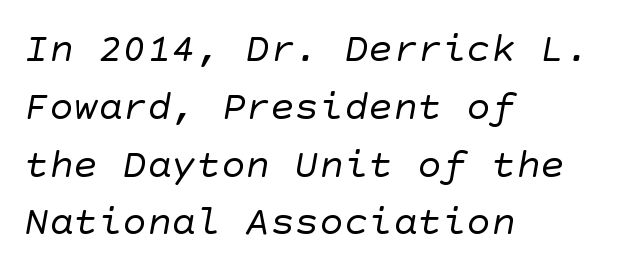
Q: Is the text bold? A: No.
Q: Is the typeface a serif or a sans-serif typeface? A: Sans-serif.
Q: Is the text underlined? A: No.
Q: How is the paragraph aligned? A: Left-aligned.
Q: Is the spacing between letters normal or unusually wide? A: Normal.
Q: Is the spacing between lines tight, normal or loose? A: Normal.
Q: Width (condensed, normal, or wide)? A: Normal.
Q: Stroke contrast? A: Low.
Q: x-height? A: Large.
